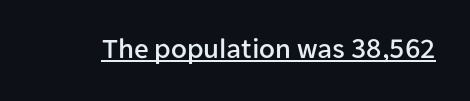
{"serif": "no", "italic": "no", "width": "normal", "stroke_contrast": "low", "x_height": "medium", "monospaced": "no", "underline": "yes", "letter_spacing": "normal", "letter_spacing_em": 0.0, "glyph_px": 29}
